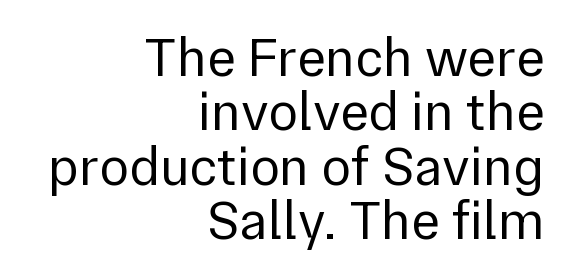
{"serif": "no", "italic": "no", "bold": "no", "weight": "regular", "width": "normal", "stroke_contrast": "low", "x_height": "medium", "monospaced": "no", "underline": "no", "align": "right", "line_spacing": "tight", "line_spacing_ratio": 0.99, "letter_spacing": "normal", "letter_spacing_em": 0.0, "glyph_px": 55}
